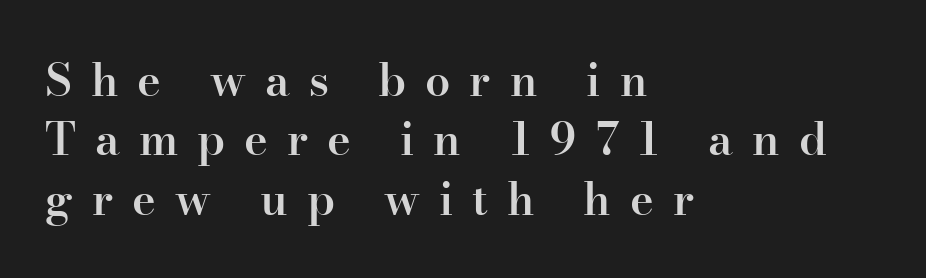
Q: Is the text bold? A: Semi-bold.
Q: Is the text italic (slanted)? A: No, it is upright.
Q: Is the typeface a serif or a sans-serif typeface? A: Serif.
Q: Is the text underlined? A: No.
Q: How is the paragraph aligned? A: Left-aligned.
Q: Is the spacing between letters normal or unusually wide? A: Unusually wide.
Q: Is the spacing between lines tight, normal or loose? A: Normal.
Q: Width (condensed, normal, or wide)? A: Normal.
Q: Stroke contrast? A: High.
Q: x-height? A: Small.
Q: Monospaced? A: No.
